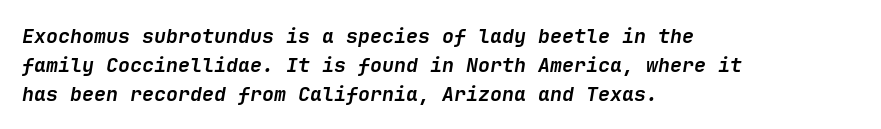
The image shows 20 px bold type, italic (leaning right); set left-aligned, normal line spacing (1.44x), normal letter spacing, not underlined.
